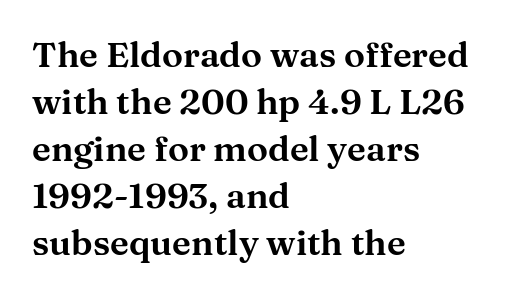
{"serif": "yes", "italic": "no", "width": "wide", "stroke_contrast": "medium", "x_height": "medium", "monospaced": "no", "underline": "no", "align": "left", "line_spacing": "normal", "line_spacing_ratio": 1.34, "letter_spacing": "normal", "letter_spacing_em": 0.0, "glyph_px": 35}
